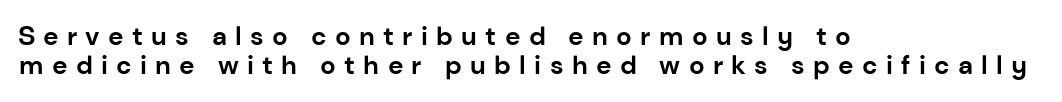
Every character sits straight up, as roman type does. Rows of type sit shoulder to shoulder in the vertical direction. The rendering inserts visible extra space after every character. The rag falls on the right side of this text block. I'd describe the lettering as bold — thick and assertive.
